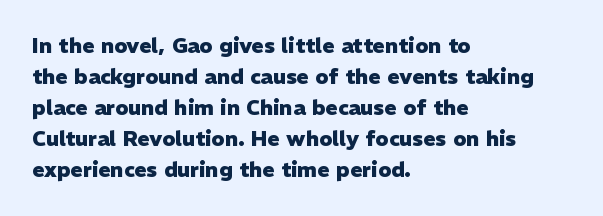
These lines keep a tight, regular rhythm from letter to letter. The typesetting leans heavy: a genuine bold. Line beginnings align vertically; line endings do not. If you drew a line through each stem, it would be perfectly vertical. Letters rest on an invisible, unmarked baseline.
